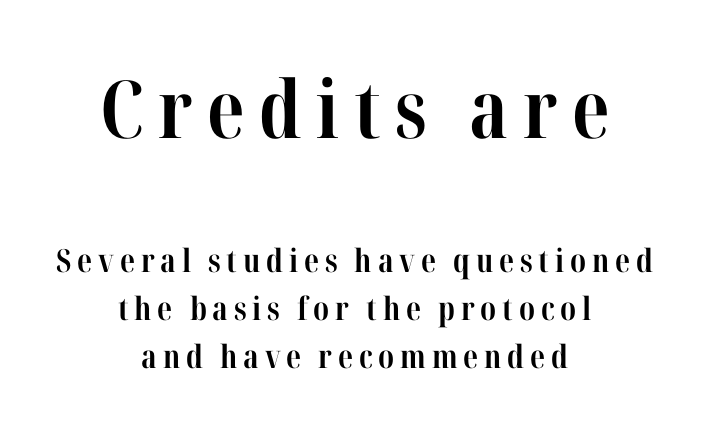
{"serif": "yes", "italic": "no", "bold": "yes", "weight": "bold", "width": "condensed", "stroke_contrast": "high", "x_height": "medium", "monospaced": "no", "underline": "no", "align": "center", "line_spacing": "normal", "line_spacing_ratio": 1.51, "larger_block": "first", "size_ratio": 2.5, "glyph_px": 80}
